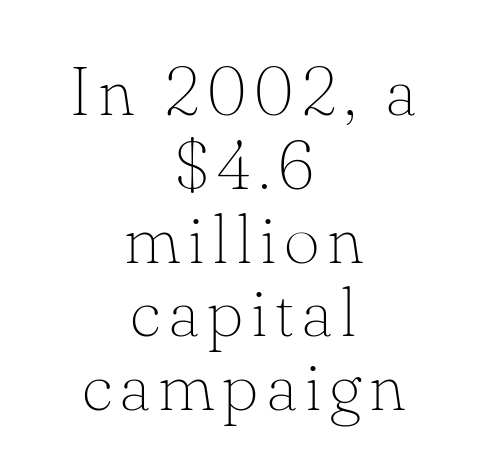
Each line is balanced around a shared central axis. The font's upright variant was chosen for this text. The baseline area is clear. The typeface chosen for these lines features serifs. This is not heavy type; no bold has been used.
